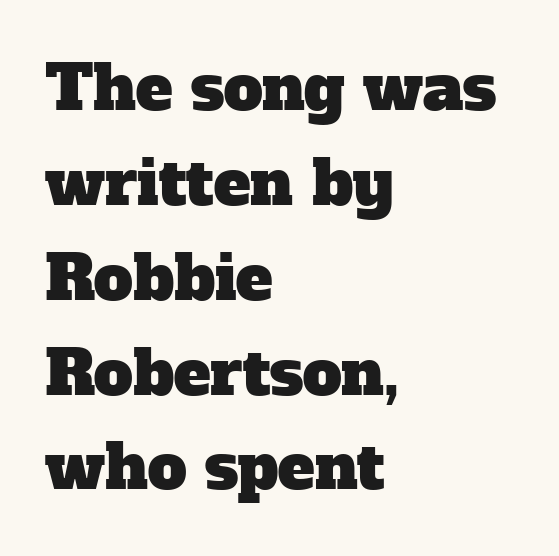
The image shows 62 px serif type; set left-aligned, normal line spacing (1.53x), normal letter spacing, not underlined; low stroke contrast and a medium x-height.
